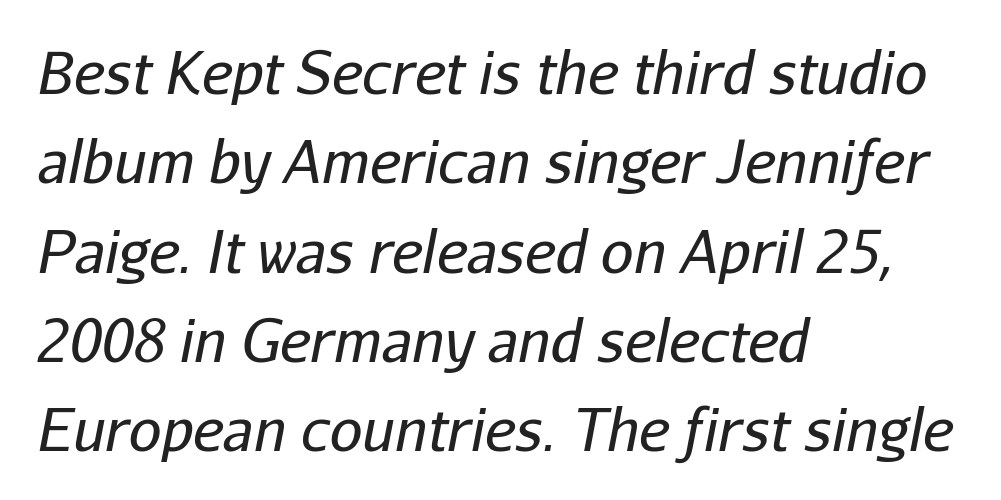
{"italic": "yes", "lean": "right", "slant_degrees": 11, "bold": "no", "weight": "regular", "width": "normal", "stroke_contrast": "low", "x_height": "medium", "monospaced": "no", "underline": "no", "align": "left", "line_spacing": "normal", "line_spacing_ratio": 1.54, "letter_spacing": "normal", "letter_spacing_em": 0.0, "glyph_px": 58}
